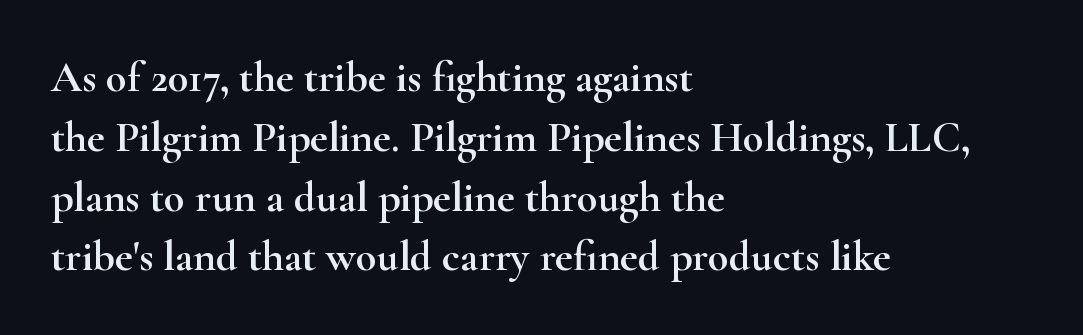
This sample is left-justified, so line endings fall wherever the words run out. Do the letters lean? They stand straight. This block has exactly the height ordinary leading produces. The zone under the glyphs is completely vacant. Regarding serifs, this sample has them.
